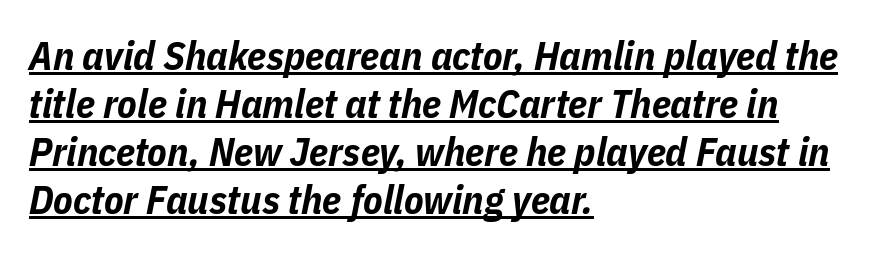
Q: Is the text bold? A: Yes.
Q: Is the text italic (slanted)? A: Yes, it leans right by about 11 degrees.
Q: Is the text underlined? A: Yes.
Q: How is the paragraph aligned? A: Left-aligned.
Q: Is the spacing between letters normal or unusually wide? A: Normal.
Q: Width (condensed, normal, or wide)? A: Condensed.
Q: Stroke contrast? A: Low.
Q: x-height? A: Medium.
Q: Monospaced? A: No.
